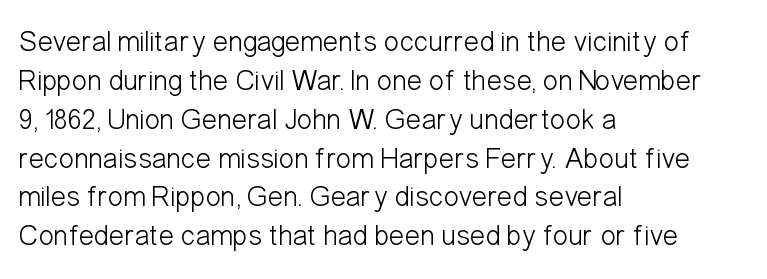
{"serif": "no", "italic": "no", "bold": "no", "weight": "light", "width": "condensed", "stroke_contrast": "low", "x_height": "medium", "monospaced": "no", "underline": "no", "align": "left", "line_spacing": "normal", "line_spacing_ratio": 1.34, "letter_spacing": "normal", "letter_spacing_em": 0.0, "glyph_px": 29}
